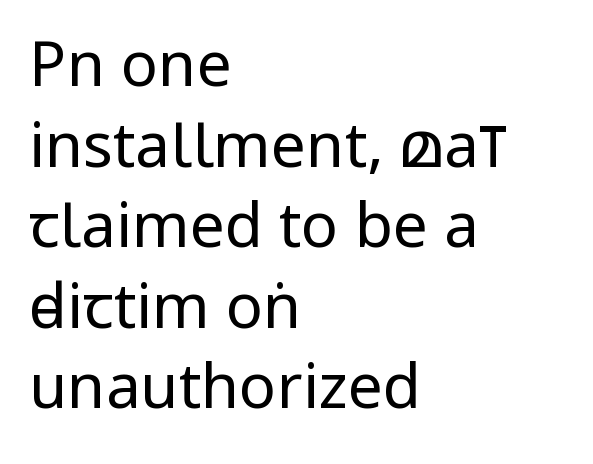
The image shows 62 px regular-weight, condensed sans-serif type, upright; set left-aligned, normal line spacing (1.3x), normal letter spacing, not underlined; low stroke contrast and a large x-height.
